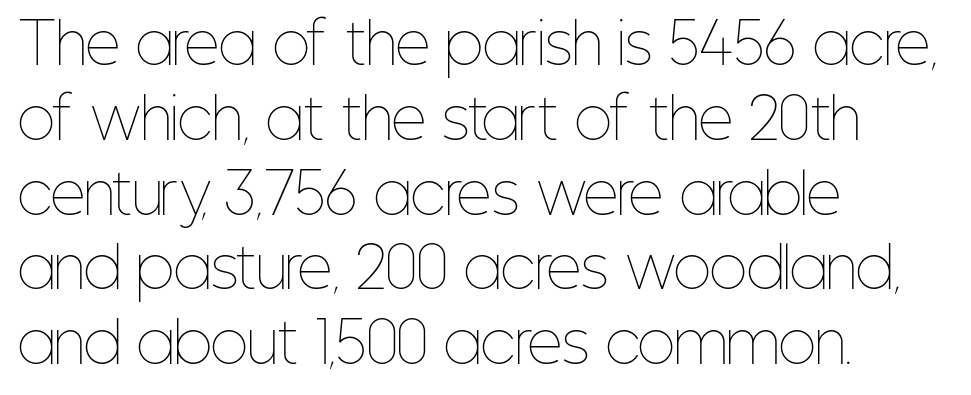
Q: Is the text bold? A: No.
Q: Is the text italic (slanted)? A: No, it is upright.
Q: Is the text underlined? A: No.
Q: How is the paragraph aligned? A: Left-aligned.
Q: Is the spacing between letters normal or unusually wide? A: Normal.
Q: Is the spacing between lines tight, normal or loose? A: Normal.
Q: Width (condensed, normal, or wide)? A: Condensed.
Q: Stroke contrast? A: Low.
Q: x-height? A: Medium.
Q: Monospaced? A: No.
